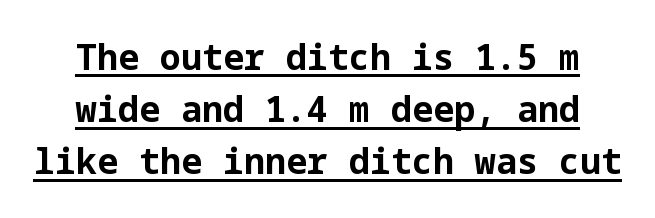
Q: Is the text bold? A: Yes.
Q: Is the text italic (slanted)? A: No, it is upright.
Q: Is the typeface a serif or a sans-serif typeface? A: Sans-serif.
Q: Is the text underlined? A: Yes.
Q: Is the spacing between letters normal or unusually wide? A: Normal.
Q: Is the spacing between lines tight, normal or loose? A: Normal.
Q: Width (condensed, normal, or wide)? A: Normal.
Q: Stroke contrast? A: Low.
Q: x-height? A: Medium.
